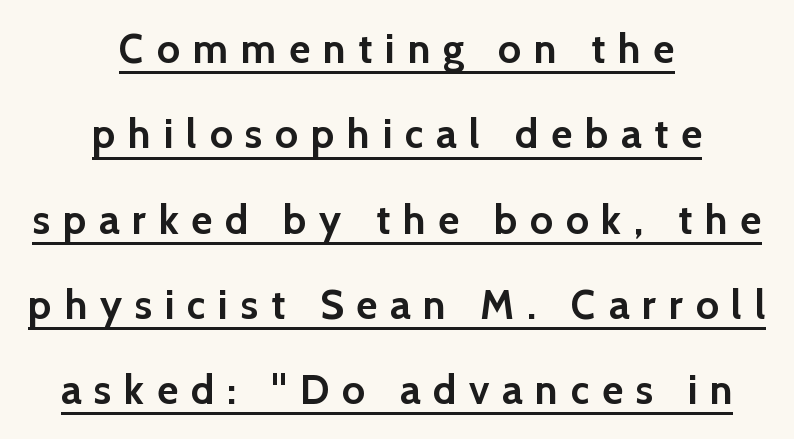
{"serif": "no", "italic": "no", "bold": "yes", "weight": "semibold", "width": "normal", "x_height": "medium", "monospaced": "no", "underline": "yes", "align": "center", "line_spacing": "loose", "line_spacing_ratio": 2.08, "letter_spacing": "wide", "letter_spacing_em": 0.31, "glyph_px": 41}
